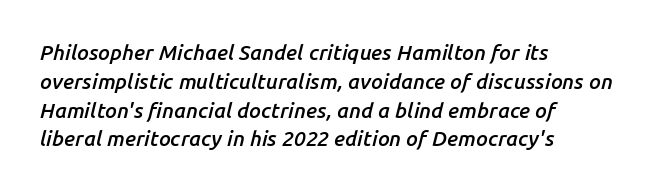
The image shows 21 px text type, italic (leaning right); set left-aligned, normal line spacing (1.37x), normal letter spacing, not underlined.
